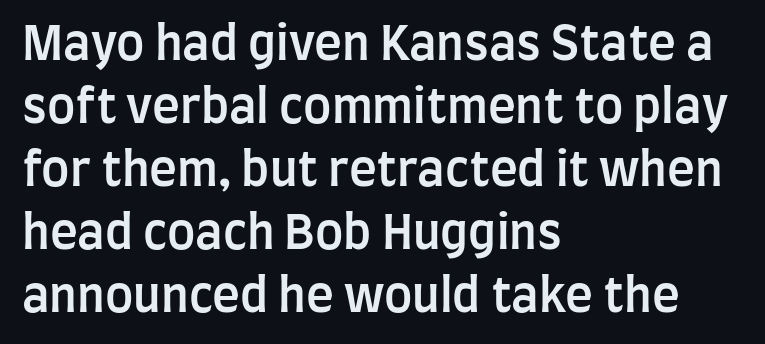
The image shows 47 px semibold, condensed sans-serif type, upright; set left-aligned, normal line spacing (1.34x), normal letter spacing, not underlined; low stroke contrast and a large x-height.
